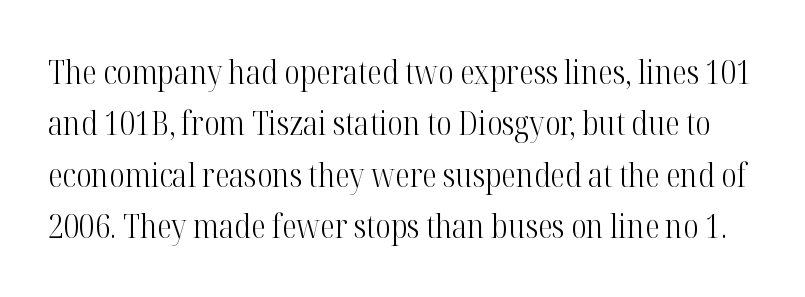
Q: Is the text bold? A: No.
Q: Is the text italic (slanted)? A: No, it is upright.
Q: Is the typeface a serif or a sans-serif typeface? A: Serif.
Q: Is the text underlined? A: No.
Q: Is the spacing between letters normal or unusually wide? A: Normal.
Q: Is the spacing between lines tight, normal or loose? A: Normal.
Q: Width (condensed, normal, or wide)? A: Condensed.
Q: Stroke contrast? A: High.
Q: x-height? A: Medium.
Q: Monospaced? A: No.
